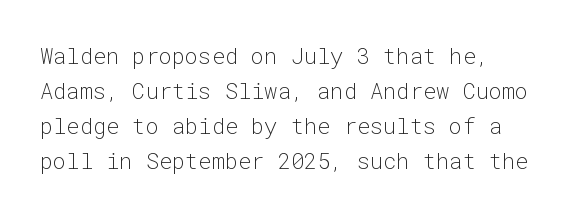
Every stem runs plumb, perpendicular to the baseline. Ink coverage per letter is moderate at most. Does extra space separate the letters? No, they use regular spacing. Line starts are locked; line ends wander. If you measured baseline to baseline, you'd find a middling distance.
